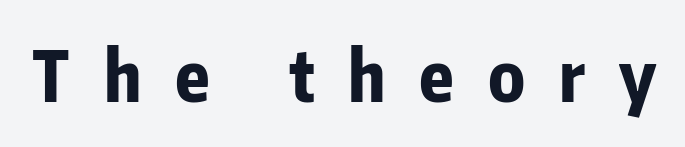
The image shows 70 px bold, condensed sans-serif type, upright; set unusually wide letter spacing (+0.48 em), not underlined; low stroke contrast and a medium x-height.
